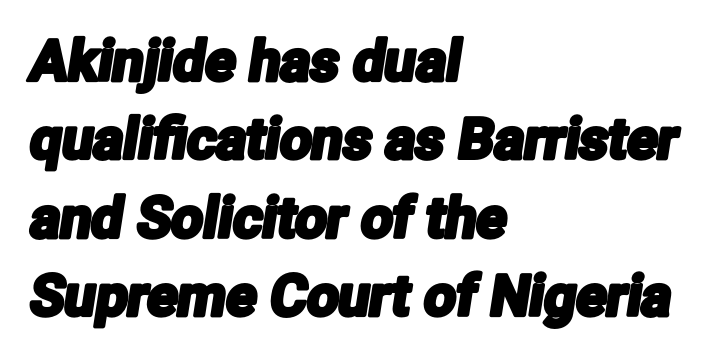
Rows of type keep a routine distance in the vertical direction. Each letter keeps its own natural width here, so spacing adapts to shape. Observe the ordinary spacing: letters are neighbours, not strangers. Just letters on the line, the space beneath them empty.
